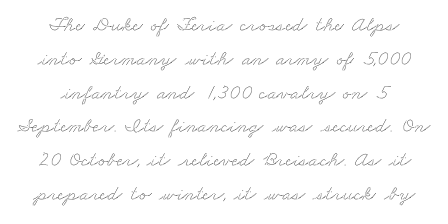
The image shows 21 px text type; set centered, normal line spacing (1.61x), normal letter spacing, not underlined.
